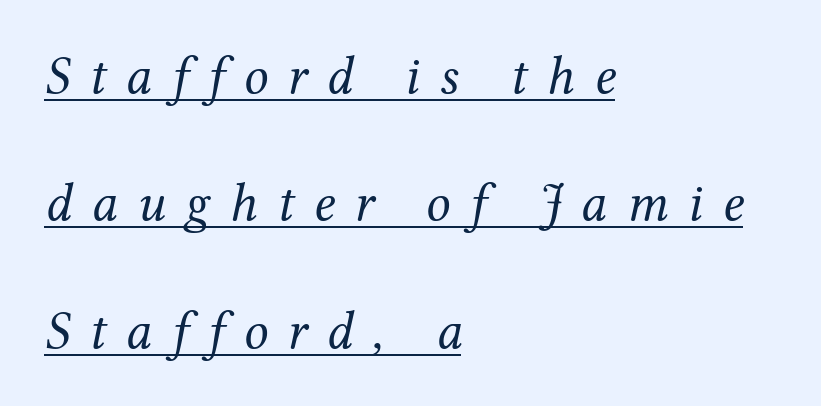
The image shows 54 px regular-weight serif type, italic (leaning right); set left-aligned, loose line spacing (2.36x), unusually wide letter spacing (+0.36 em), underlined; medium stroke contrast and a medium x-height.
